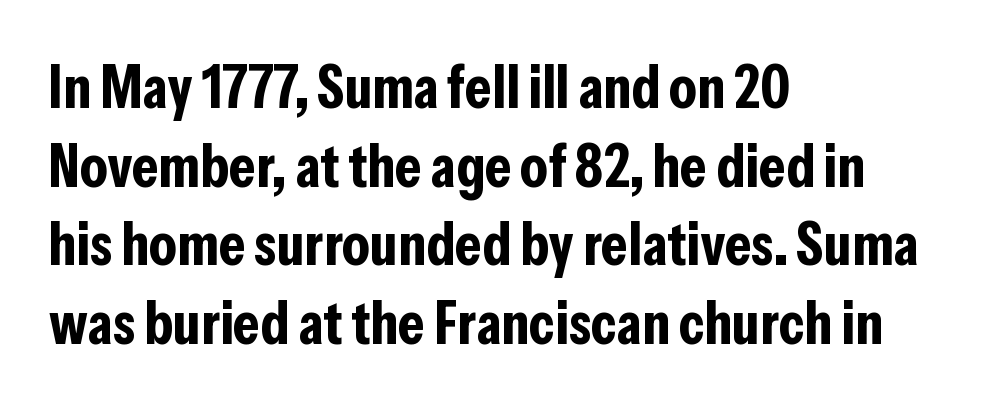
The image shows 61 px bold, condensed sans-serif type, upright; set left-aligned, normal line spacing (1.29x), normal letter spacing, not underlined; low stroke contrast and a medium x-height.
